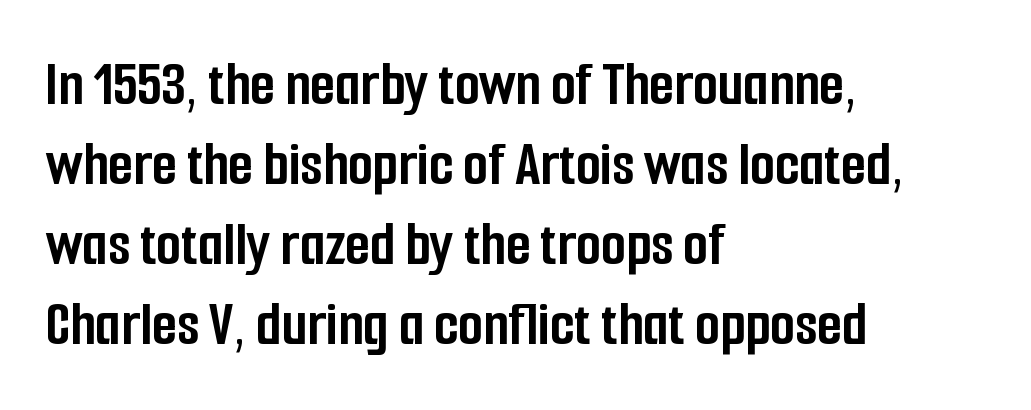
The image shows 64 px semibold, condensed sans-serif type, upright; set left-aligned, normal line spacing (1.25x), normal letter spacing, not underlined; low stroke contrast and a medium x-height.
